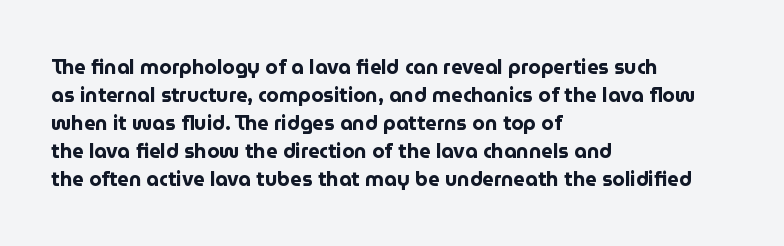
{"italic": "no", "bold": "yes", "underline": "no", "align": "left", "line_spacing": "normal", "line_spacing_ratio": 1.4, "letter_spacing": "normal", "letter_spacing_em": 0.0, "glyph_px": 20}
